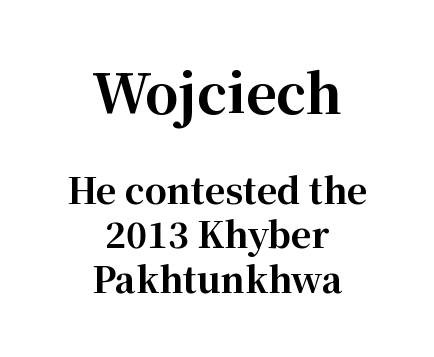
The image shows 53 px bold serif type, upright; set centered, normal line spacing (1.27x), normal letter spacing, not underlined; the first (top) block is 1.51x larger; high stroke contrast and a medium x-height.
